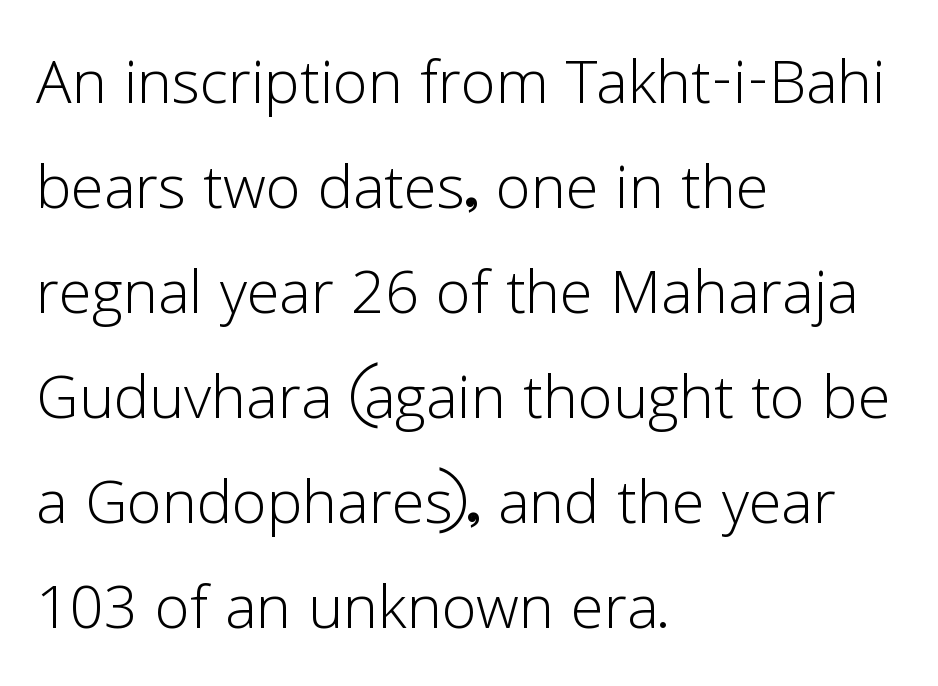
The image shows 79 px light sans-serif type, upright; set left-aligned, normal line spacing (1.33x), normal letter spacing, not underlined; low stroke contrast and a medium x-height.
